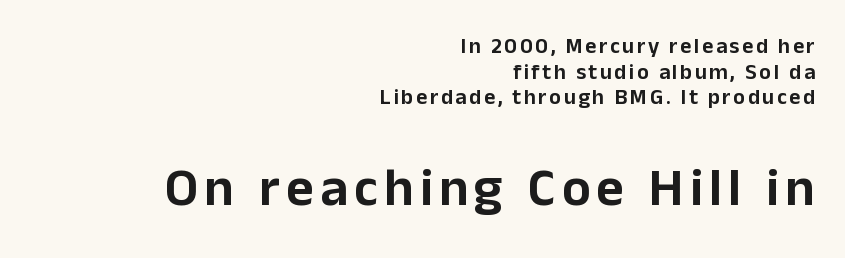
The passage shown is typed in a proportional face where columns would drift. Each row of text sits above clean, open space. These lines are composed in type without serifs. Look at the glyph heights: the lower group is clearly the bigger setting. The passage is arranged like a letterhead date or caption credit — flush right. Designer's note — italics off, roman on.
